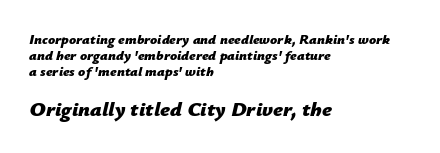
Q: Is the text bold? A: Yes.
Q: Is the text italic (slanted)? A: Yes, it leans right by about 12 degrees.
Q: Is the text underlined? A: No.
Q: How is the paragraph aligned? A: Left-aligned.
Q: Is the spacing between letters normal or unusually wide? A: Normal.
Q: Is the spacing between lines tight, normal or loose? A: Tight.
Q: Which block of text is set in a larger size, the first (top) or the second (bottom)? A: The second (bottom) one.
